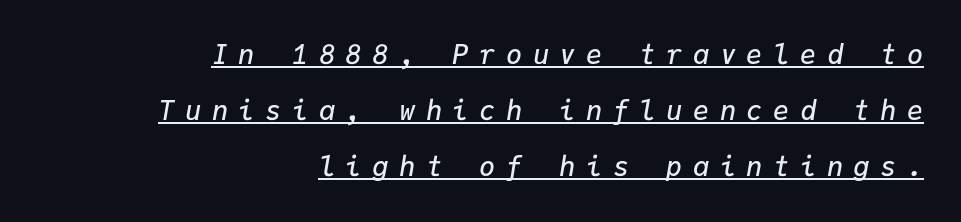
Reading down the block, your eye finds every line finishing at a fixed right position. In designer terms, the underline attribute is active on this setting. Students, this is semibold: more ink than regular, less than bold. Short note: letters widely spaced. Regarding leading, the lines here are spaced well apart. Slanted lettering throughout.
